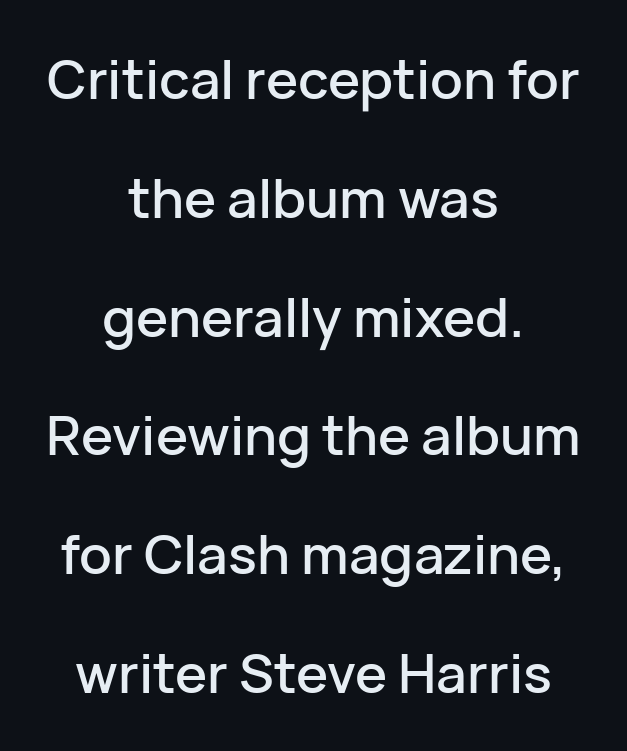
The image shows 54 px sans-serif type, upright; set centered, loose line spacing (2.2x), normal letter spacing, not underlined; low stroke contrast and a medium x-height.
